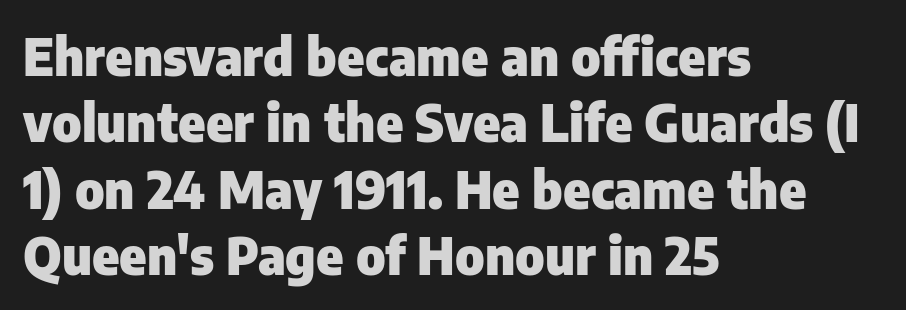
The tracking reads as untouched default to a designer's eye. Normally led — the rows are evenly, conventionally spaced. Examine the stroke ends and you'll find no serifs. As a designer I'd log this as weight 700, bold. Check the space under the baseline: it is left empty.
